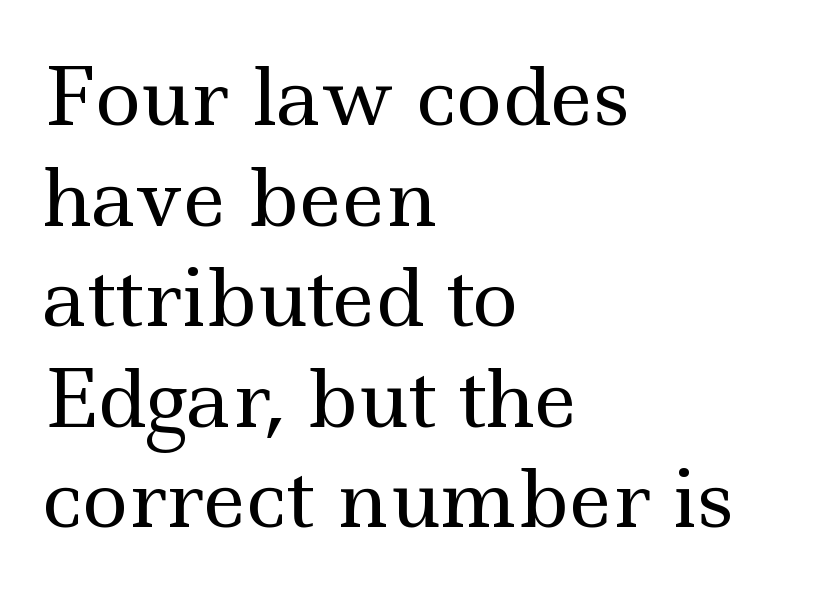
{"serif": "yes", "italic": "no", "bold": "no", "weight": "regular", "width": "wide", "x_height": "small", "monospaced": "no", "underline": "no", "align": "left", "line_spacing": "normal", "line_spacing_ratio": 1.29, "letter_spacing": "normal", "letter_spacing_em": 0.0, "glyph_px": 78}
